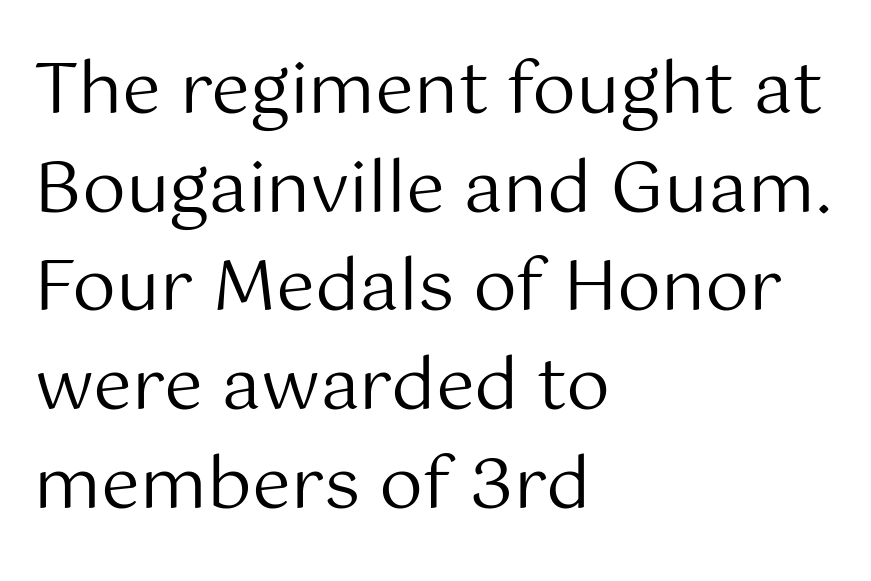
The image shows 70 px regular-weight sans-serif type, upright; set left-aligned, normal line spacing (1.41x), normal letter spacing, not underlined; medium stroke contrast and a medium x-height.
